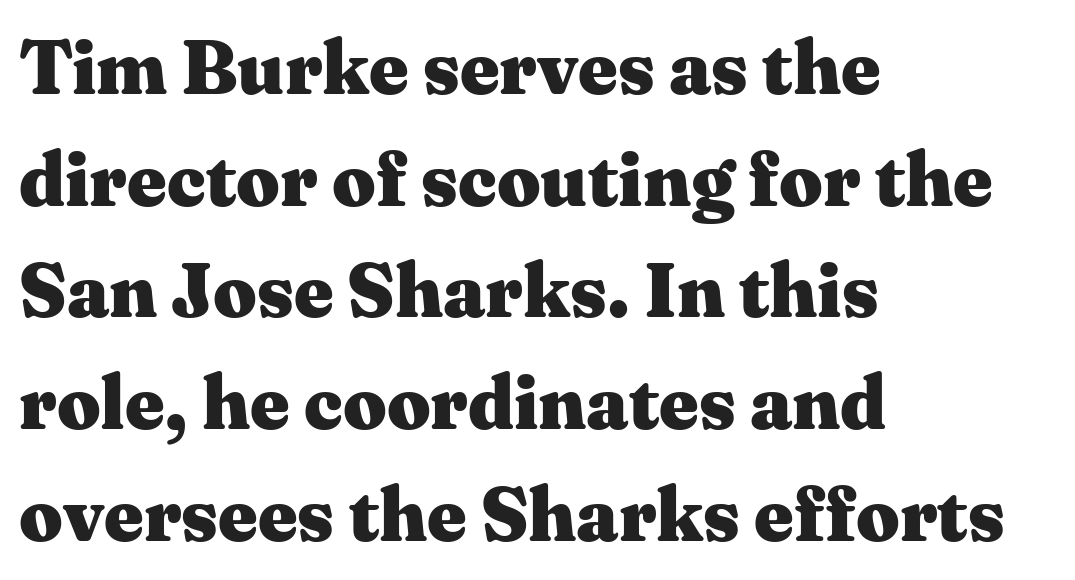
Here the glyphs are tracked normally, forming tight word shapes. This sample is left-justified, so line endings fall wherever the words run out. This sample keeps an unexceptional amount of space between lines. Proportional: the letters do not fall into vertical columns.
